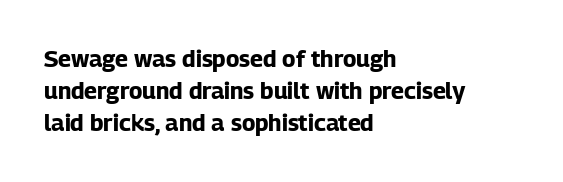
Teacher's note: observe the even left margin — that is flush-left alignment. Tracking here is standard; glyphs follow each other at the usual distance. Horizontal bands of white between lines are of average thickness. Is the type bold? Yes — the strokes are clearly thick and heavy. This is the regular roman posture of the typeface.
